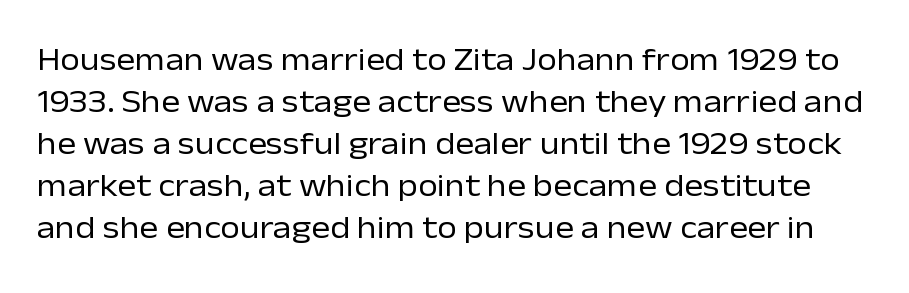
The image shows 32 px regular-weight sans-serif type, upright; set normal line spacing (1.31x), normal letter spacing, not underlined; low stroke contrast and a medium x-height.
